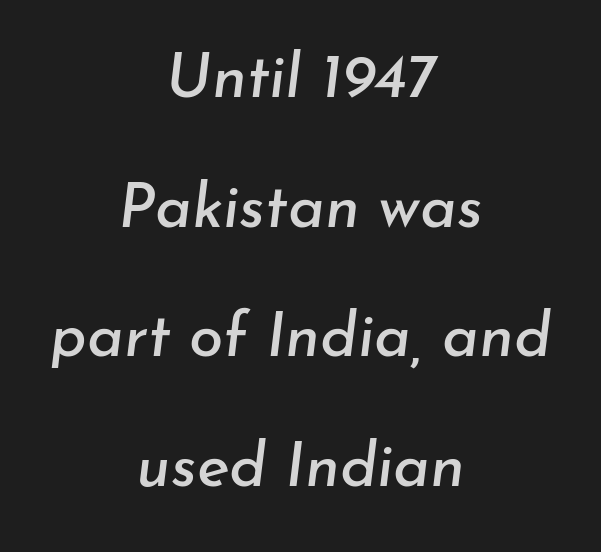
{"italic": "yes", "lean": "right", "slant_degrees": 7, "width": "normal", "stroke_contrast": "low", "x_height": "small", "monospaced": "no", "underline": "no", "align": "center", "line_spacing": "loose", "line_spacing_ratio": 2.09, "letter_spacing": "normal", "letter_spacing_em": 0.0, "glyph_px": 62}
